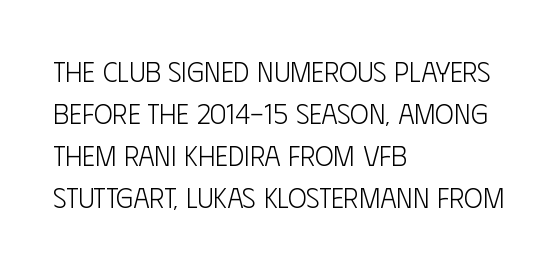
The image shows 28 px light, condensed sans-serif type, upright; set left-aligned, normal line spacing (1.5x), normal letter spacing, not underlined; low stroke contrast and a large x-height.
